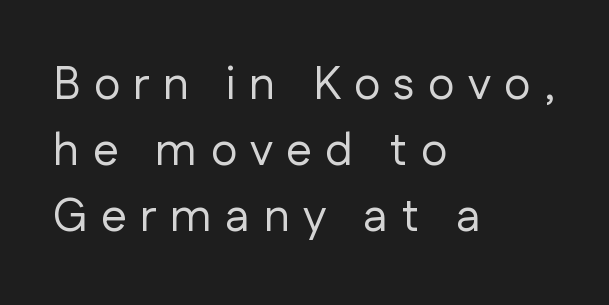
Q: Is the text bold? A: No.
Q: Is the text italic (slanted)? A: No, it is upright.
Q: Is the typeface a serif or a sans-serif typeface? A: Sans-serif.
Q: Is the text underlined? A: No.
Q: How is the paragraph aligned? A: Left-aligned.
Q: Is the spacing between letters normal or unusually wide? A: Unusually wide.
Q: Is the spacing between lines tight, normal or loose? A: Normal.
Q: Width (condensed, normal, or wide)? A: Normal.
Q: Stroke contrast? A: Low.
Q: x-height? A: Medium.
Q: Monospaced? A: No.
